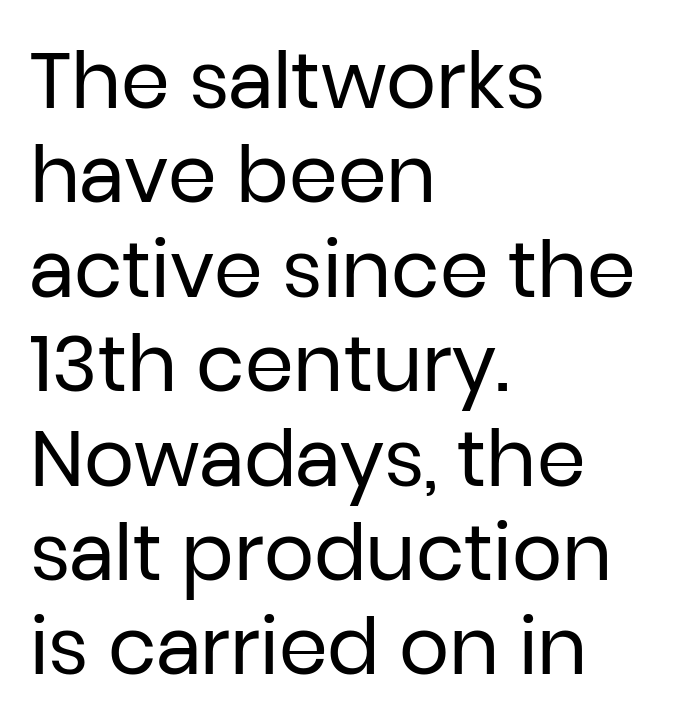
Q: Is the text bold? A: No.
Q: Is the text italic (slanted)? A: No, it is upright.
Q: Is the typeface a serif or a sans-serif typeface? A: Sans-serif.
Q: Is the text underlined? A: No.
Q: How is the paragraph aligned? A: Left-aligned.
Q: Is the spacing between letters normal or unusually wide? A: Normal.
Q: Width (condensed, normal, or wide)? A: Normal.
Q: Stroke contrast? A: Low.
Q: x-height? A: Medium.
Q: Monospaced? A: No.
